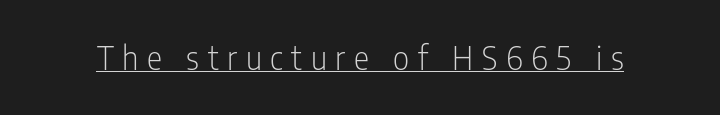
The image shows 32 px light, condensed sans-serif type, upright; set unusually wide letter spacing (+0.27 em), underlined; low stroke contrast and a medium x-height.
